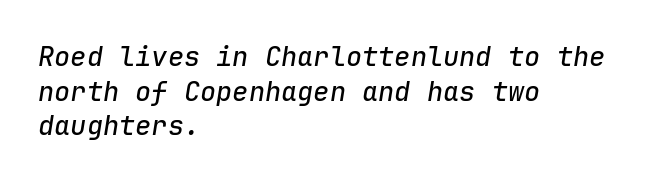
{"italic": "yes", "lean": "right", "slant_degrees": 9, "underline": "no", "align": "left", "line_spacing": "normal", "line_spacing_ratio": 1.28, "letter_spacing": "normal", "letter_spacing_em": 0.0, "glyph_px": 27}
